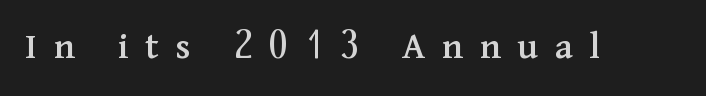
The image shows 40 px serif type, upright; set unusually wide letter spacing (+0.42 em), not underlined; medium stroke contrast and a medium x-height.
